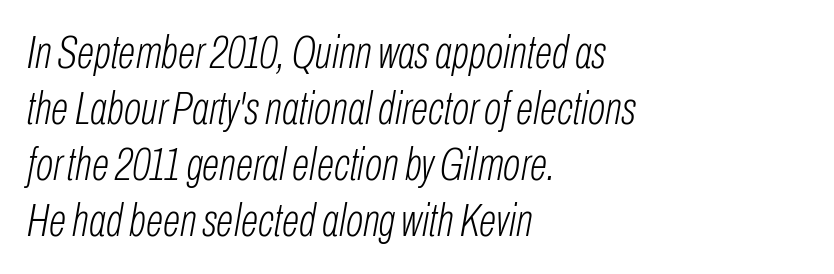
Looking at the ascenders, they clearly lean. The characters are drawn with everyday or finer stroke widths. Notice how the passage keeps a crisp vertical edge on the left only. Letter spacing: default. Each letter keeps its own natural width here, so spacing adapts to shape.
